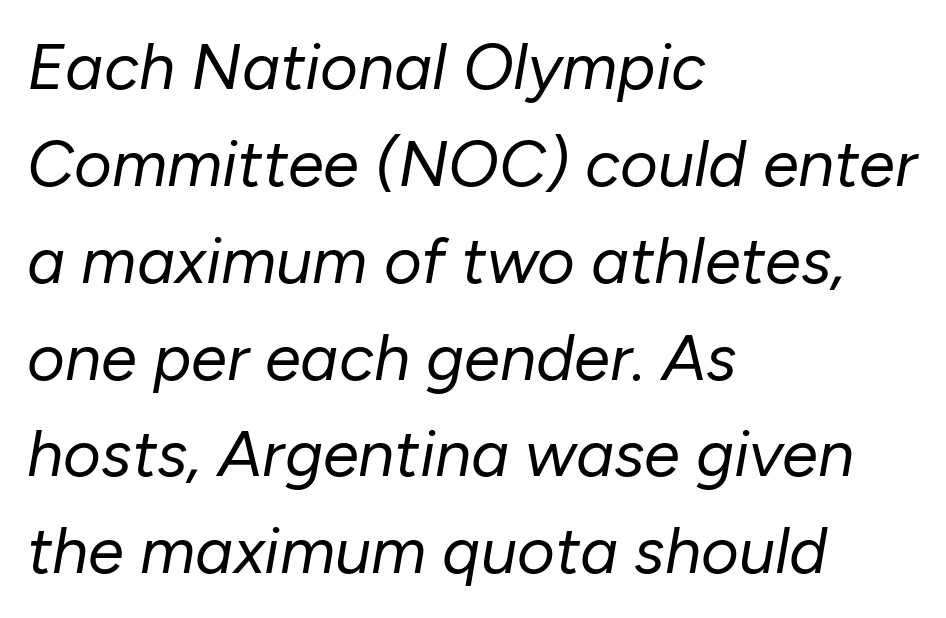
The image shows 65 px regular-weight type, italic (leaning right); set left-aligned, normal line spacing (1.49x), normal letter spacing, not underlined; low stroke contrast and a medium x-height.
